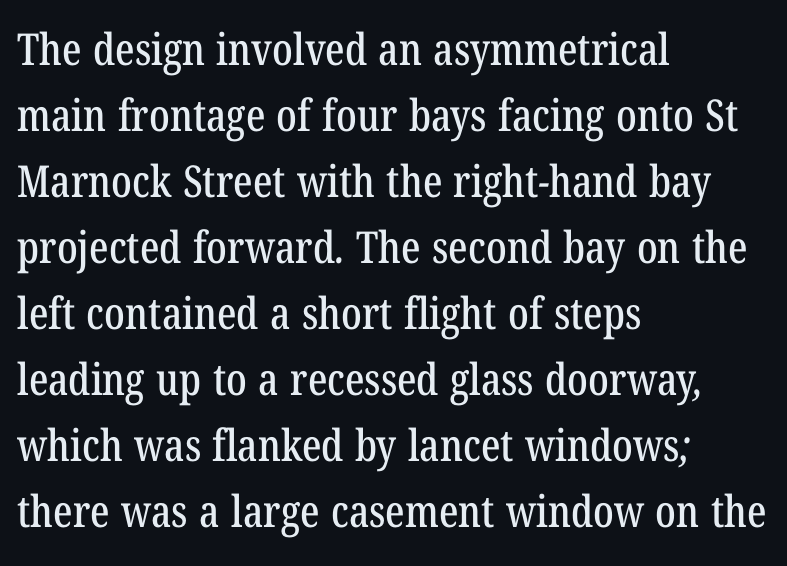
Q: Is the typeface a serif or a sans-serif typeface? A: Serif.
Q: Is the text underlined? A: No.
Q: How is the paragraph aligned? A: Left-aligned.
Q: Is the spacing between letters normal or unusually wide? A: Normal.
Q: Is the spacing between lines tight, normal or loose? A: Normal.
Q: Width (condensed, normal, or wide)? A: Condensed.
Q: Stroke contrast? A: Low.
Q: x-height? A: Medium.
Q: Monospaced? A: No.
